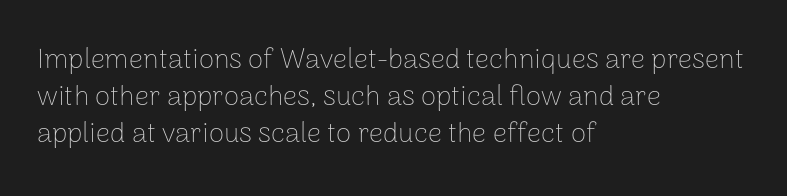
The text block is weighted toward the left margin, trailing off unevenly rightward. The line-height multiplier appears to be the usual default. The strokes carry an ordinary text weight at most. Observe the absence of serifs on each vertical stroke in this sample. Unmarked baselines from the first word to the last. Caption: standard tracking, unaltered.
